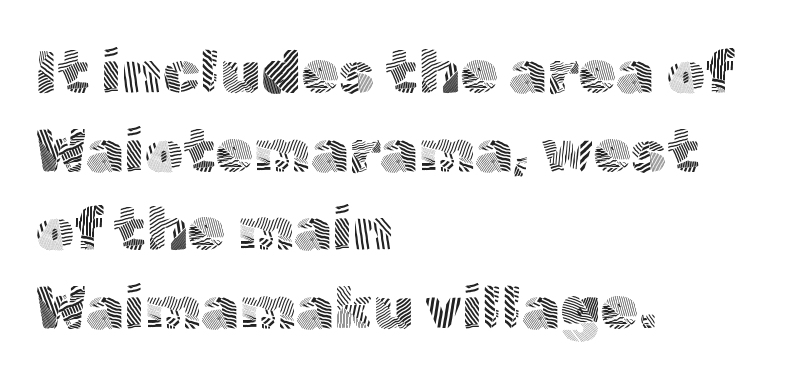
The typeface chosen for these lines omits serifs. The space between consecutive lines is moderate. Decoration check: the copy has no underline. Is the letter spacing exaggerated? No — it looks like the ordinary default. These lines stack with their left ends in a neat column.
